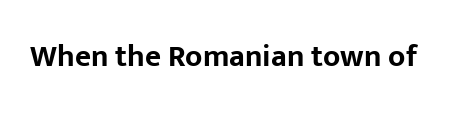
Q: Is the text bold? A: Yes.
Q: Is the text italic (slanted)? A: No, it is upright.
Q: Is the typeface a serif or a sans-serif typeface? A: Sans-serif.
Q: Is the text underlined? A: No.
Q: Is the spacing between letters normal or unusually wide? A: Normal.
Q: Width (condensed, normal, or wide)? A: Normal.
Q: Stroke contrast? A: Low.
Q: x-height? A: Medium.
Q: Monospaced? A: No.
